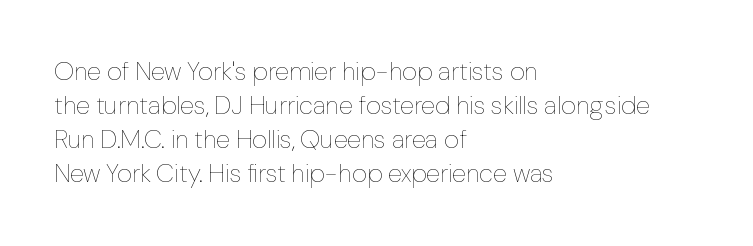
{"italic": "no", "bold": "no", "underline": "no", "align": "left", "line_spacing": "normal", "line_spacing_ratio": 1.31, "letter_spacing": "normal", "letter_spacing_em": 0.0, "glyph_px": 26}
